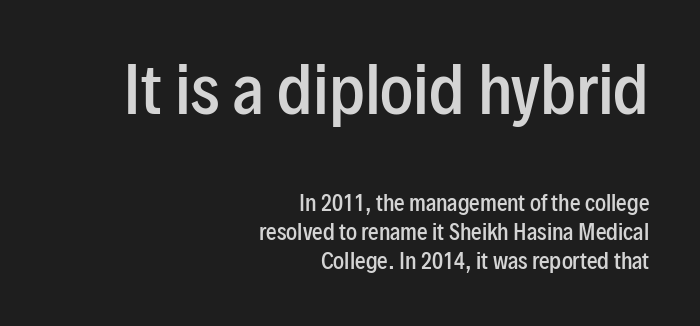
Slightly chunky letters — semibold, I'd say, not full bold. One-word summary of the alignment: right. Glance below the letters and you will spot only blank space. The rendering shrinks the type as you move from the upper chunk to the lower. Each letter keeps its own natural width here, so spacing adapts to shape.
